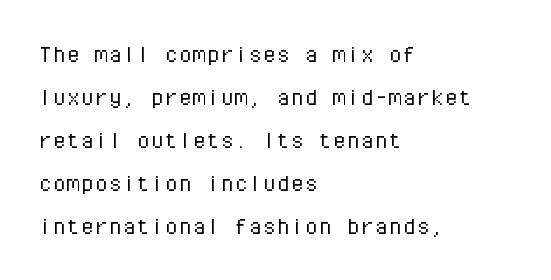
A typesetter would call this monospace, since all characters share one set width. A normal amount of white space separates one row of letters from the next. Standard letterfit; no display-style spreading of the glyphs. This reads as an unemphasized weight, regular at the heaviest.
